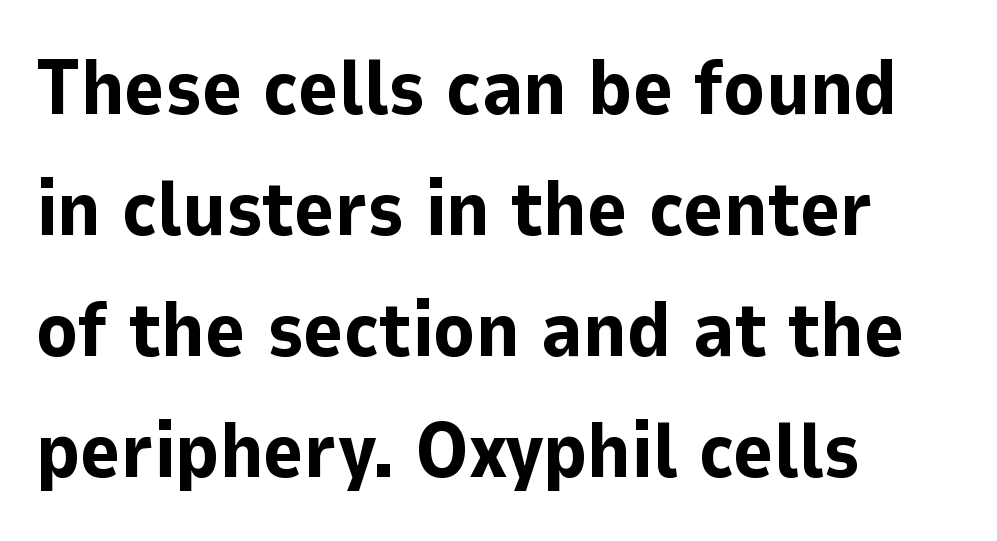
The image shows 77 px bold sans-serif type, upright; set left-aligned, normal line spacing (1.57x), normal letter spacing, not underlined; low stroke contrast and a medium x-height.
